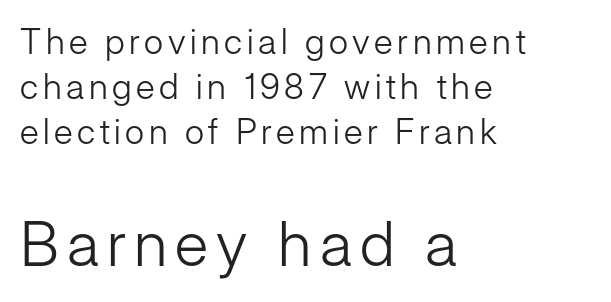
The image shows 62 px light sans-serif type, upright; set left-aligned, normal line spacing (1.29x), not underlined; the second (bottom) block is 1.77x larger; low stroke contrast and a medium x-height.
